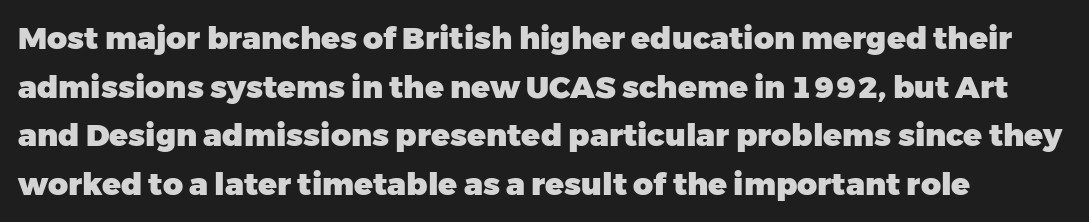
Q: Is the text bold? A: Yes.
Q: Is the text italic (slanted)? A: No, it is upright.
Q: Is the typeface a serif or a sans-serif typeface? A: Sans-serif.
Q: Is the text underlined? A: No.
Q: Is the spacing between letters normal or unusually wide? A: Normal.
Q: Is the spacing between lines tight, normal or loose? A: Normal.
Q: Width (condensed, normal, or wide)? A: Normal.
Q: Stroke contrast? A: Low.
Q: x-height? A: Medium.
Q: Monospaced? A: No.
